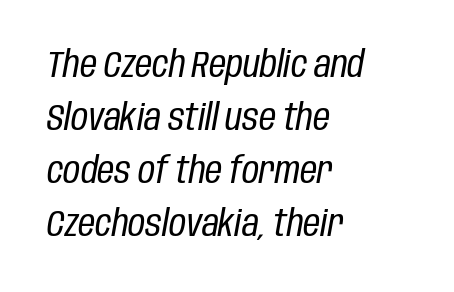
The image shows 37 px regular-weight, condensed type, italic (leaning right); set left-aligned, normal line spacing (1.43x), normal letter spacing, not underlined; low stroke contrast and a large x-height.
